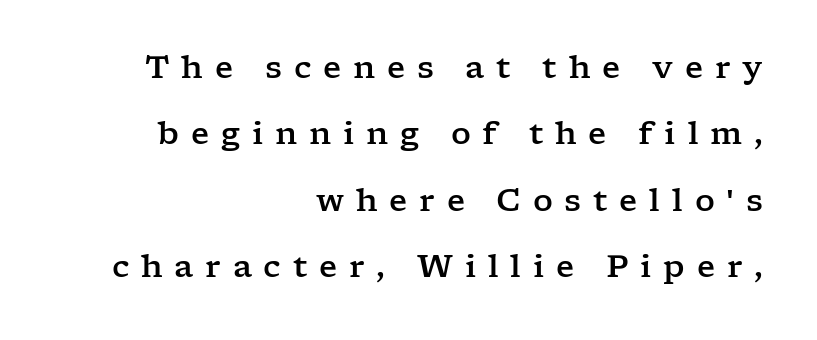
{"serif": "yes", "italic": "no", "width": "wide", "stroke_contrast": "low", "x_height": "medium", "monospaced": "no", "underline": "no", "align": "right", "line_spacing": "loose", "line_spacing_ratio": 2.14, "letter_spacing": "wide", "letter_spacing_em": 0.38, "glyph_px": 31}
